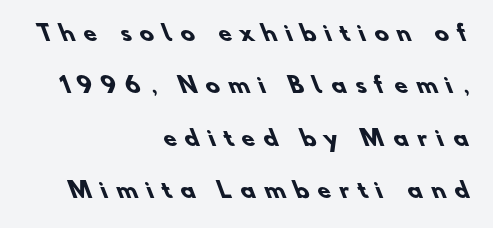
The image shows 21 px bold type; set right-aligned, loose line spacing (2.49x), unusually wide letter spacing (+0.43 em), not underlined.
